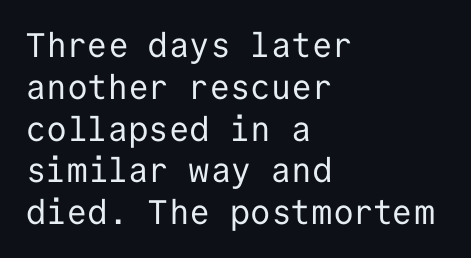
Type without underlining. What kind of face is this? One without serifs — a sans. There is no visible air inserted between adjacent glyphs. These lines are rendered in a fixed-pitch font. Each stroke keeps to a modest, everyday thickness or less.
